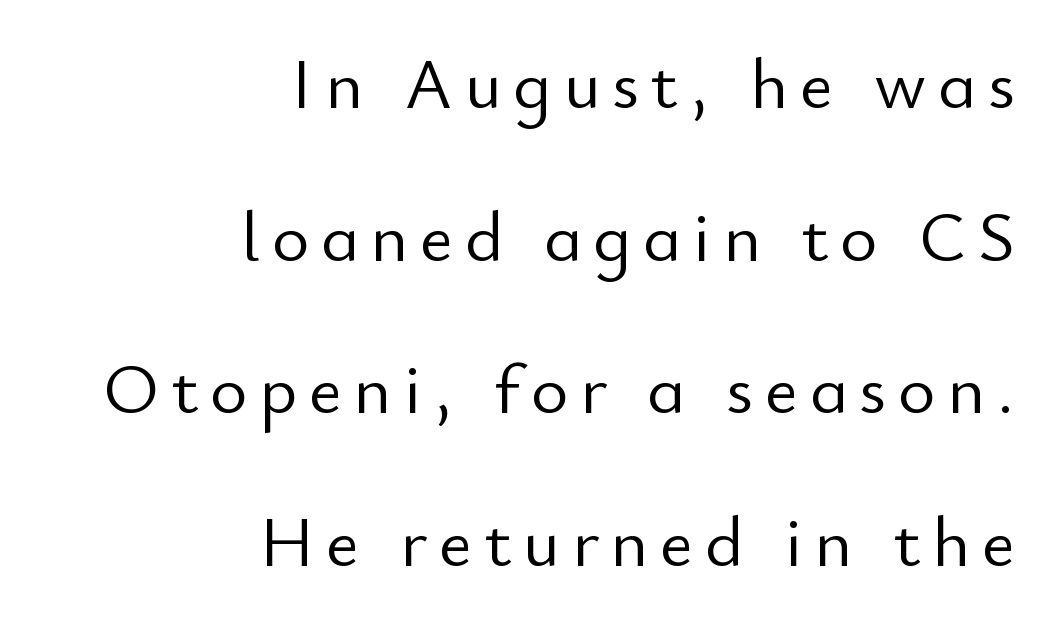
Q: Is the text bold? A: No.
Q: Is the text italic (slanted)? A: No, it is upright.
Q: Is the typeface a serif or a sans-serif typeface? A: Sans-serif.
Q: Is the text underlined? A: No.
Q: How is the paragraph aligned? A: Right-aligned.
Q: Is the spacing between lines tight, normal or loose? A: Loose.
Q: Width (condensed, normal, or wide)? A: Normal.
Q: Stroke contrast? A: Low.
Q: x-height? A: Small.
Q: Monospaced? A: No.
